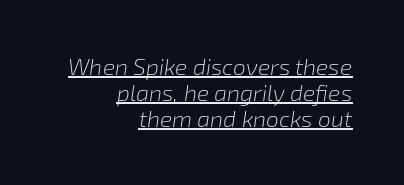
Q: Is the text bold? A: No.
Q: Is the text italic (slanted)? A: Yes, it leans right by about 8 degrees.
Q: Is the text underlined? A: Yes.
Q: How is the paragraph aligned? A: Right-aligned.
Q: Is the spacing between letters normal or unusually wide? A: Normal.
Q: Is the spacing between lines tight, normal or loose? A: Tight.
